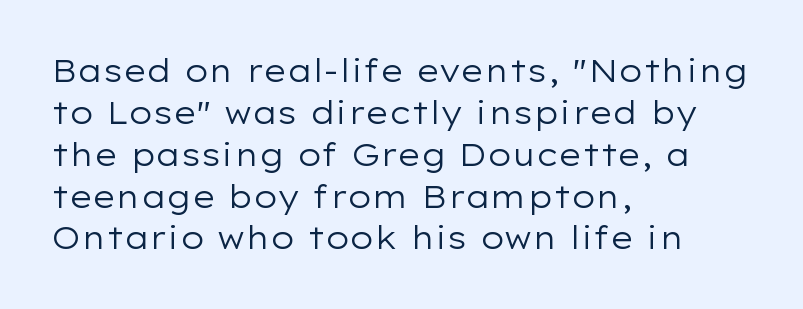
The image shows 31 px regular-weight, wide sans-serif type, upright; set left-aligned, normal line spacing (1.35x), normal letter spacing, not underlined; low stroke contrast and a medium x-height.
